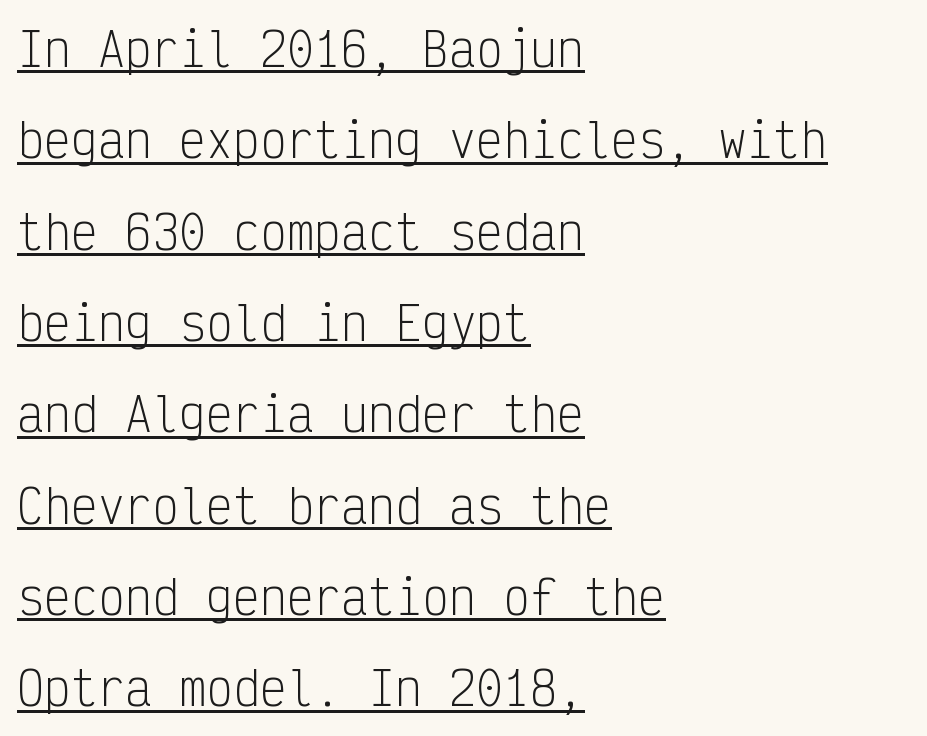
Q: Is the text bold? A: No.
Q: Is the text italic (slanted)? A: No, it is upright.
Q: Is the typeface a serif or a sans-serif typeface? A: Sans-serif.
Q: Is the text underlined? A: Yes.
Q: How is the paragraph aligned? A: Left-aligned.
Q: Is the spacing between letters normal or unusually wide? A: Normal.
Q: Is the spacing between lines tight, normal or loose? A: Loose.
Q: Width (condensed, normal, or wide)? A: Condensed.
Q: Stroke contrast? A: Low.
Q: x-height? A: Medium.
Q: Monospaced? A: Yes.
